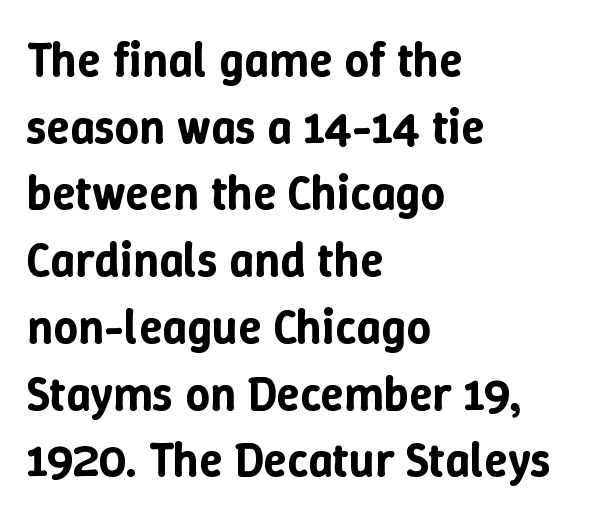
Q: Is the text italic (slanted)? A: No, it is upright.
Q: Is the text underlined? A: No.
Q: How is the paragraph aligned? A: Left-aligned.
Q: Is the spacing between letters normal or unusually wide? A: Normal.
Q: Is the spacing between lines tight, normal or loose? A: Normal.
Q: Width (condensed, normal, or wide)? A: Normal.
Q: Stroke contrast? A: Low.
Q: x-height? A: Medium.
Q: Monospaced? A: No.
